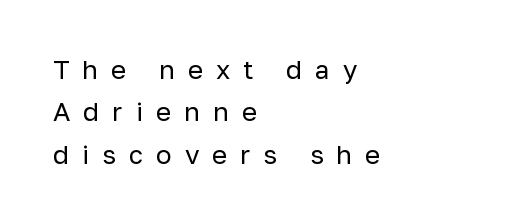
The image shows 26 px text type, upright; set left-aligned, normal line spacing (1.63x), unusually wide letter spacing (+0.5 em), not underlined.
